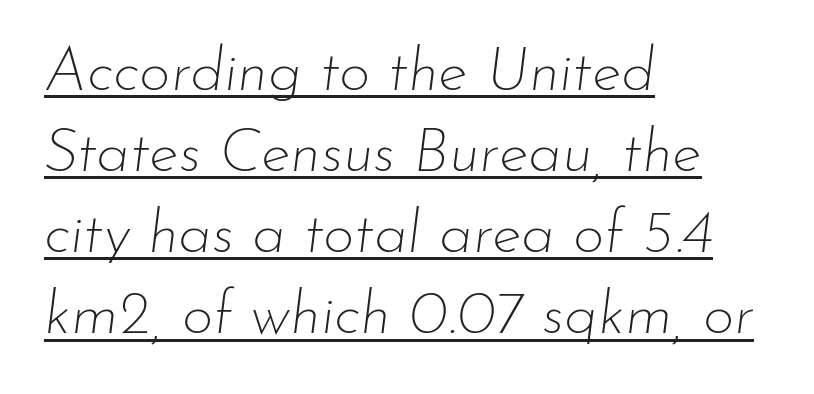
Vertically, the passage feels balanced, rows spaced as you'd expect. Yep, that's italic — everything's leaning. Each stroke keeps to a modest, everyday thickness or less. In CSS terms this would be text-align: left. A continuous stroke trails under the words, as in a hyperlink. Each word holds together tightly as a unit, with standard inter-letter gaps.
